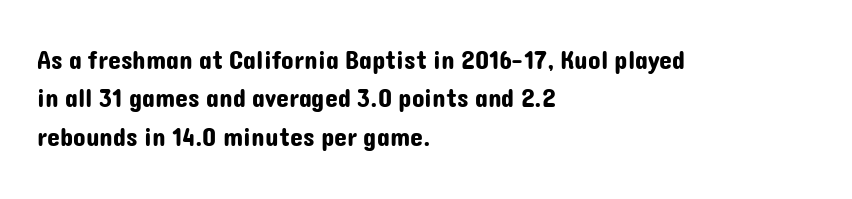
The image shows 26 px text type, upright; set left-aligned, normal line spacing (1.48x), normal letter spacing, not underlined.
